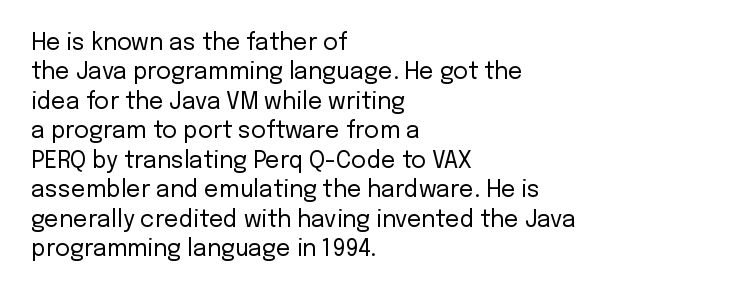
The image shows 23 px text type, upright; set left-aligned, normal line spacing (1.28x), normal letter spacing, not underlined.
